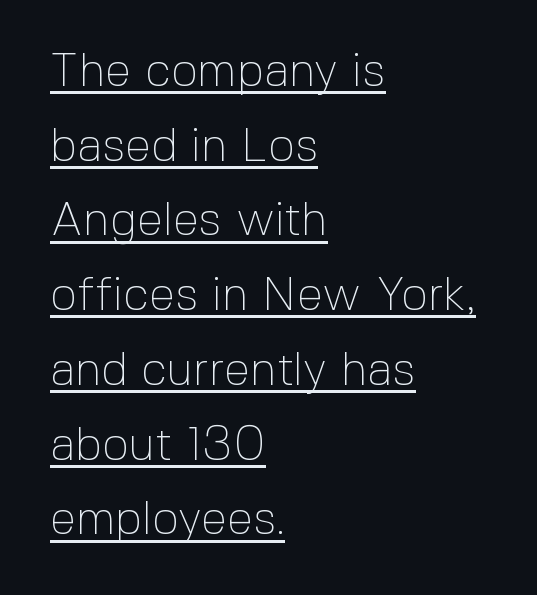
{"serif": "no", "italic": "no", "bold": "no", "weight": "thin", "width": "normal", "x_height": "medium", "monospaced": "no", "underline": "yes", "align": "left", "line_spacing": "normal", "line_spacing_ratio": 1.59, "letter_spacing": "normal", "letter_spacing_em": 0.0, "glyph_px": 47}
